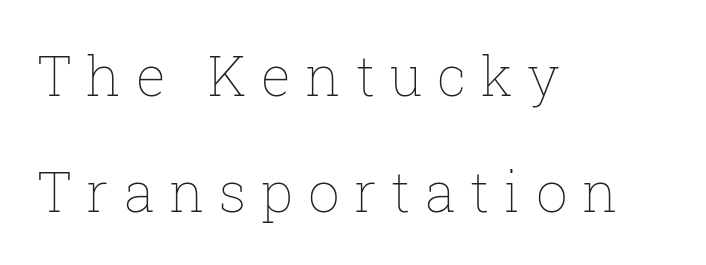
{"italic": "no", "bold": "no", "weight": "thin", "width": "normal", "stroke_contrast": "low", "x_height": "medium", "monospaced": "no", "underline": "no", "align": "left", "line_spacing": "loose", "line_spacing_ratio": 2.07, "letter_spacing": "wide", "letter_spacing_em": 0.26, "glyph_px": 56}
